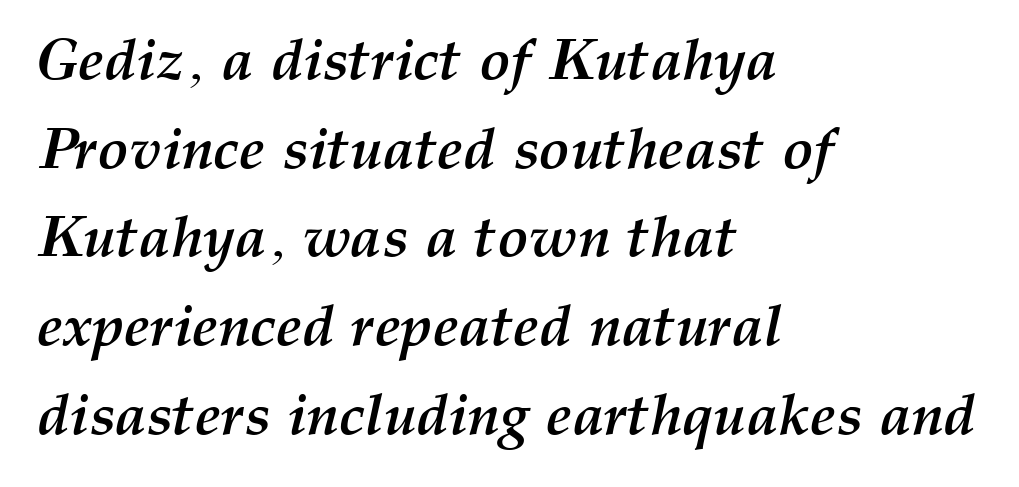
Q: Is the text bold? A: Yes.
Q: Is the text italic (slanted)? A: Yes, it leans right by about 12 degrees.
Q: Is the text underlined? A: No.
Q: How is the paragraph aligned? A: Left-aligned.
Q: Is the spacing between letters normal or unusually wide? A: Normal.
Q: Is the spacing between lines tight, normal or loose? A: Normal.
Q: Width (condensed, normal, or wide)? A: Normal.
Q: Stroke contrast? A: Medium.
Q: x-height? A: Medium.
Q: Monospaced? A: No.
